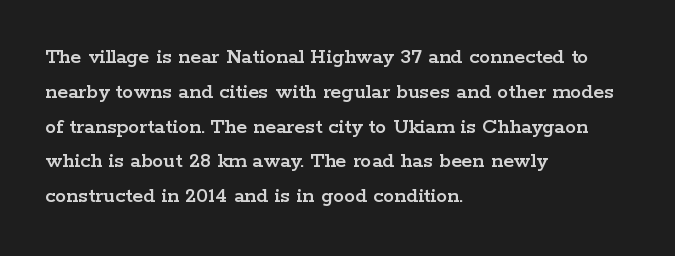
{"italic": "no", "underline": "no", "align": "left", "line_spacing": "normal", "line_spacing_ratio": 1.58, "letter_spacing": "normal", "letter_spacing_em": 0.0, "glyph_px": 22}
